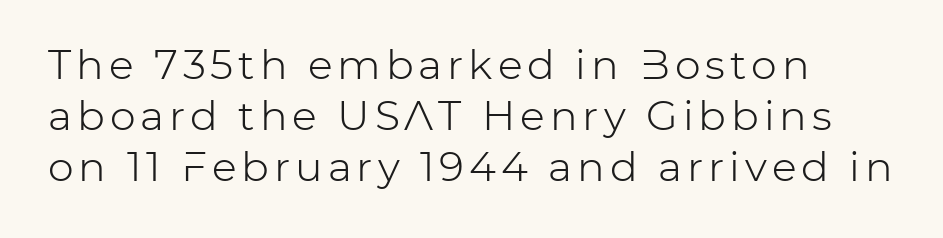
Q: Is the text bold? A: No.
Q: Is the text italic (slanted)? A: No, it is upright.
Q: Is the typeface a serif or a sans-serif typeface? A: Sans-serif.
Q: Is the text underlined? A: No.
Q: How is the paragraph aligned? A: Left-aligned.
Q: Is the spacing between lines tight, normal or loose? A: Normal.
Q: Width (condensed, normal, or wide)? A: Normal.
Q: Stroke contrast? A: Low.
Q: x-height? A: Medium.
Q: Monospaced? A: No.
